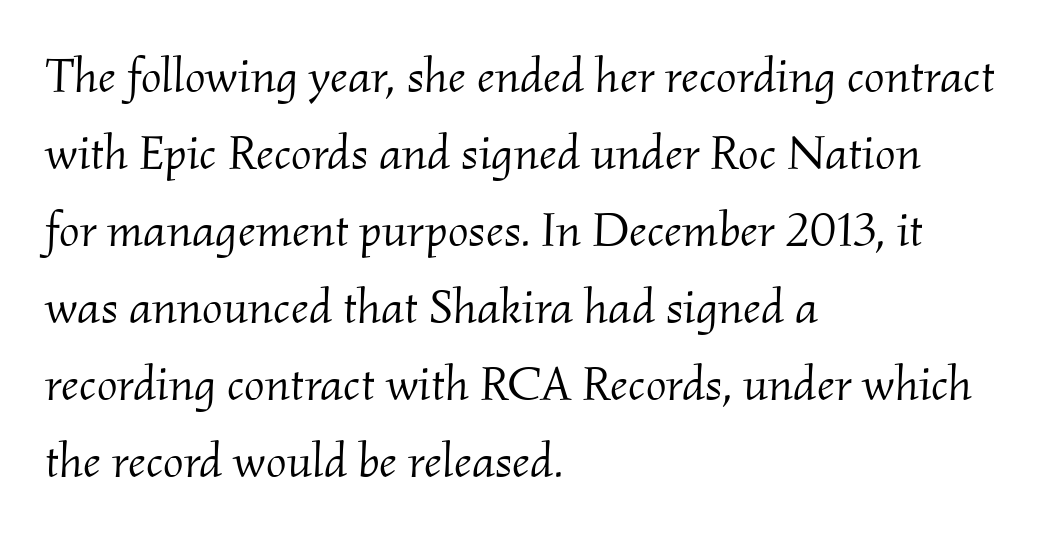
Q: Is the text bold? A: No.
Q: Is the text italic (slanted)? A: Yes, it leans right by about 2 degrees.
Q: Is the typeface a serif or a sans-serif typeface? A: Serif.
Q: Is the text underlined? A: No.
Q: How is the paragraph aligned? A: Left-aligned.
Q: Is the spacing between letters normal or unusually wide? A: Normal.
Q: Is the spacing between lines tight, normal or loose? A: Normal.
Q: Width (condensed, normal, or wide)? A: Normal.
Q: Stroke contrast? A: Medium.
Q: x-height? A: Small.
Q: Monospaced? A: No.
